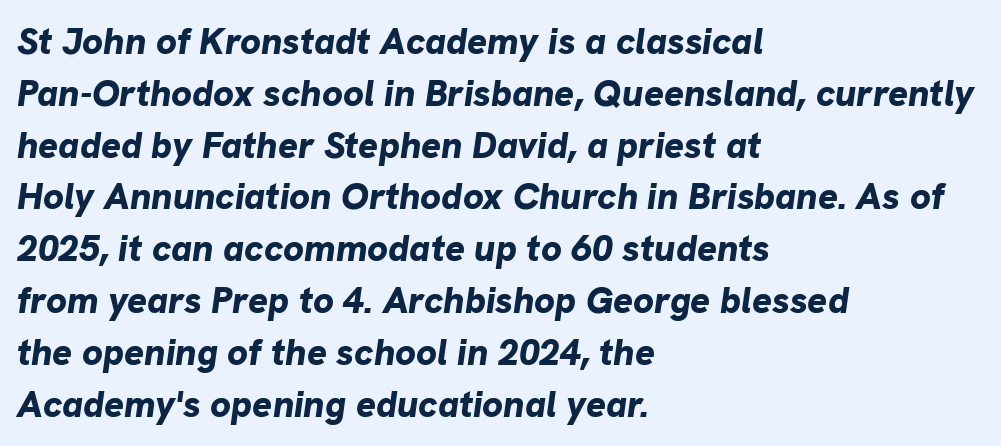
The image shows 37 px bold type, italic (leaning right); set left-aligned, normal line spacing (1.4x), normal letter spacing, not underlined; low stroke contrast and a medium x-height.
